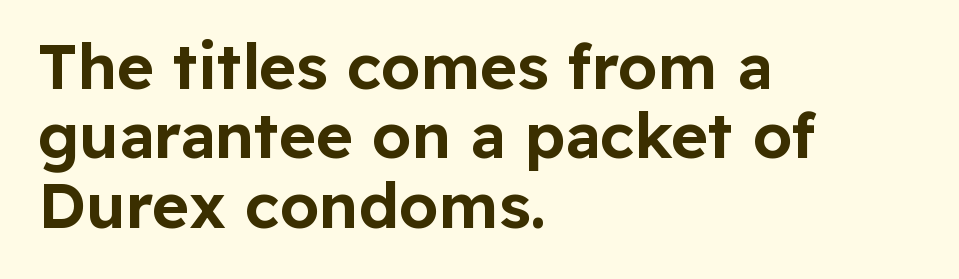
The image shows 63 px sans-serif type, upright; set left-aligned, tight line spacing (1.1x), normal letter spacing, not underlined; low stroke contrast and a medium x-height.
